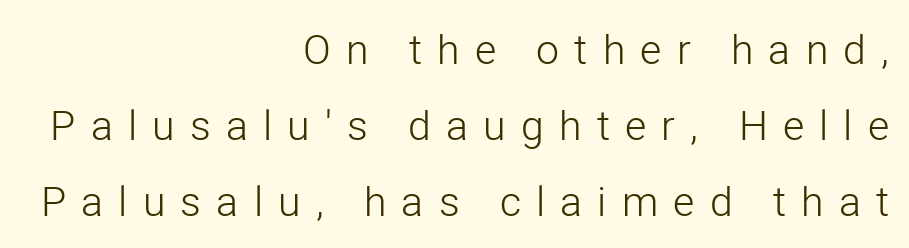
Q: Is the text bold? A: No.
Q: Is the text italic (slanted)? A: No, it is upright.
Q: Is the typeface a serif or a sans-serif typeface? A: Sans-serif.
Q: Is the text underlined? A: No.
Q: How is the paragraph aligned? A: Right-aligned.
Q: Is the spacing between letters normal or unusually wide? A: Unusually wide.
Q: Width (condensed, normal, or wide)? A: Normal.
Q: Stroke contrast? A: Low.
Q: x-height? A: Medium.
Q: Monospaced? A: No.
